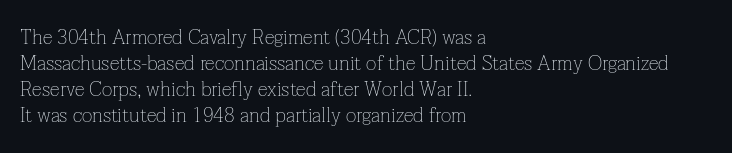
The image shows 20 px text type, upright; set left-aligned, normal line spacing (1.3x), normal letter spacing, not underlined.
